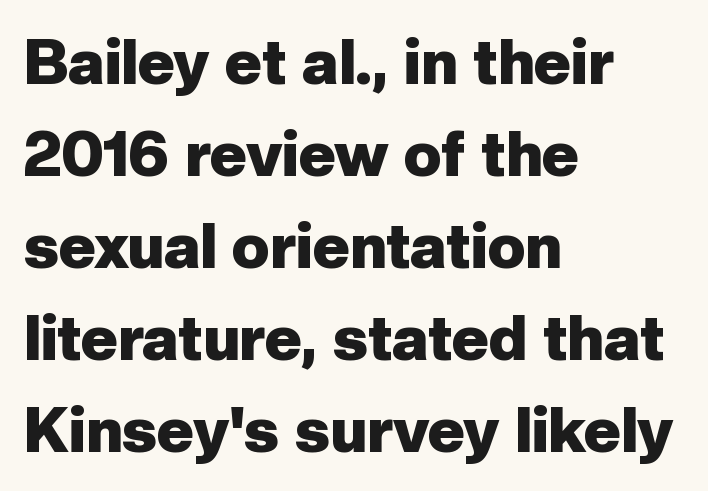
The image shows 63 px heavy sans-serif type, upright; set left-aligned, normal line spacing (1.46x), normal letter spacing, not underlined; low stroke contrast and a medium x-height.
